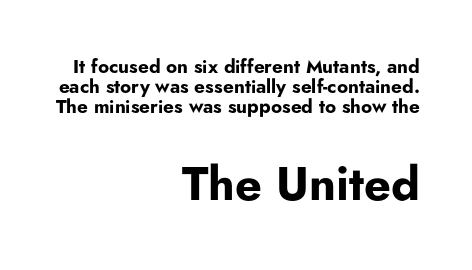
The image shows 47 px bold sans-serif type, upright; set right-aligned, tight line spacing (1.04x), normal letter spacing, not underlined; the second (bottom) block is 2.47x larger; low stroke contrast and a small x-height.
